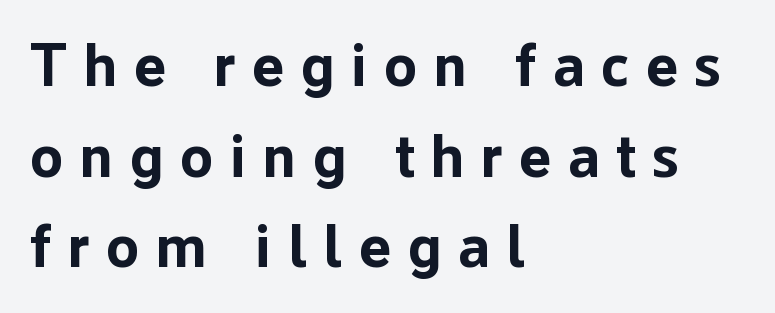
{"serif": "no", "italic": "no", "bold": "yes", "weight": "bold", "width": "normal", "stroke_contrast": "low", "x_height": "medium", "monospaced": "no", "underline": "no", "align": "left", "line_spacing": "normal", "line_spacing_ratio": 1.51, "letter_spacing": "wide", "letter_spacing_em": 0.28, "glyph_px": 60}
